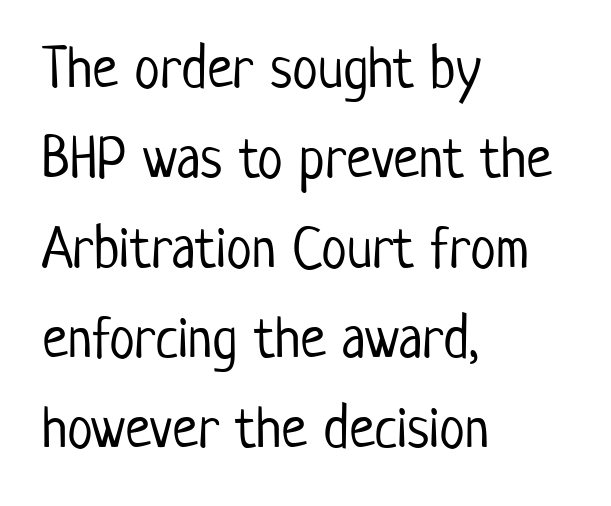
The type sits square on the baseline with zero lean. This sample uses a sans-serif face. How are the letters spaced? Ordinarily, with no added tracking. Proportional: the letters do not fall into vertical columns. Left-aligned paragraph, ragged on the right.
